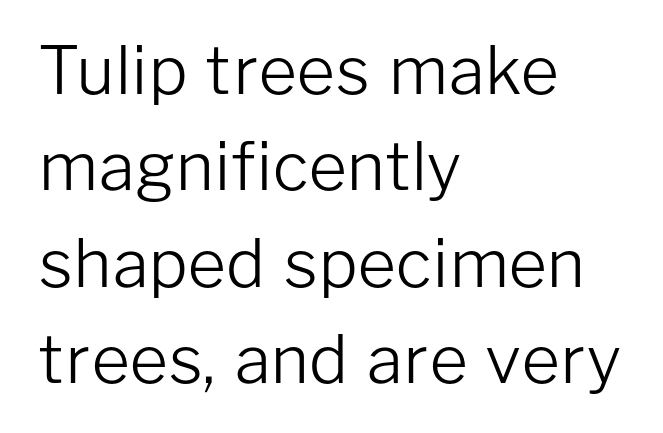
Varying glyph widths throughout — classic text-font behaviour. The weight would be labelled regular, book, light, or lighter still. Descenders are the only things crossing below the line. Typeset ragged right — the left edge is the straight one. The gaps between neighbouring characters are ordinary and unremarkable. Nope, no serifs anywhere on these letters.
